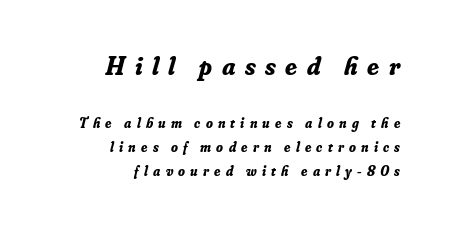
{"italic": "yes", "lean": "right", "slant_degrees": 16, "bold": "yes", "underline": "no", "align": "right", "line_spacing": "normal", "line_spacing_ratio": 1.7, "letter_spacing": "wide", "letter_spacing_em": 0.37, "larger_block": "first", "size_ratio": 1.86, "glyph_px": 26}
